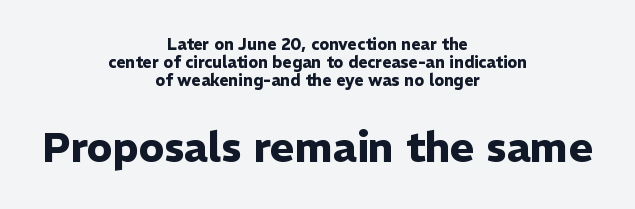
{"serif": "no", "italic": "no", "bold": "yes", "weight": "heavy", "width": "normal", "stroke_contrast": "low", "x_height": "medium", "monospaced": "no", "underline": "no", "align": "center", "line_spacing": "tight", "line_spacing_ratio": 1.13, "letter_spacing": "normal", "letter_spacing_em": 0.0, "larger_block": "second", "size_ratio": 2.56, "glyph_px": 41}
